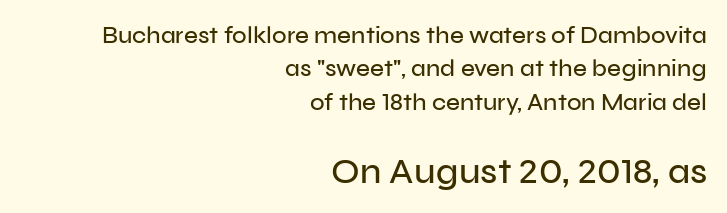
Q: Is the text italic (slanted)? A: No, it is upright.
Q: Is the typeface a serif or a sans-serif typeface? A: Sans-serif.
Q: Is the text underlined? A: No.
Q: How is the paragraph aligned? A: Right-aligned.
Q: Is the spacing between letters normal or unusually wide? A: Normal.
Q: Is the spacing between lines tight, normal or loose? A: Normal.
Q: Which block of text is set in a larger size, the first (top) or the second (bottom)? A: The second (bottom) one.
Q: Width (condensed, normal, or wide)? A: Normal.
Q: Stroke contrast? A: Low.
Q: x-height? A: Medium.
Q: Monospaced? A: No.
